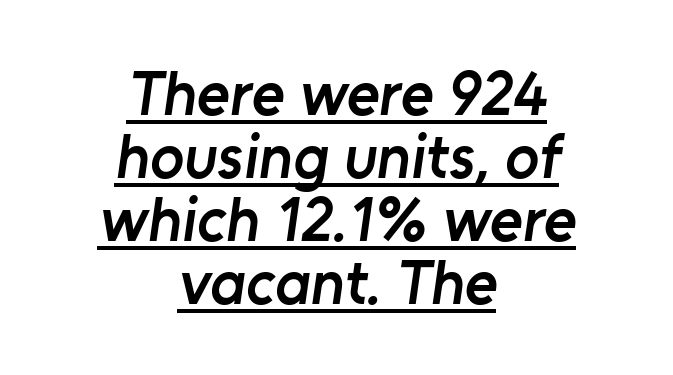
Varying glyph widths throughout — classic text-font behaviour. Does the weight exceed regular? Yes, but only to semibold. The type family on display is of the sans-serif kind. Underlined type.
